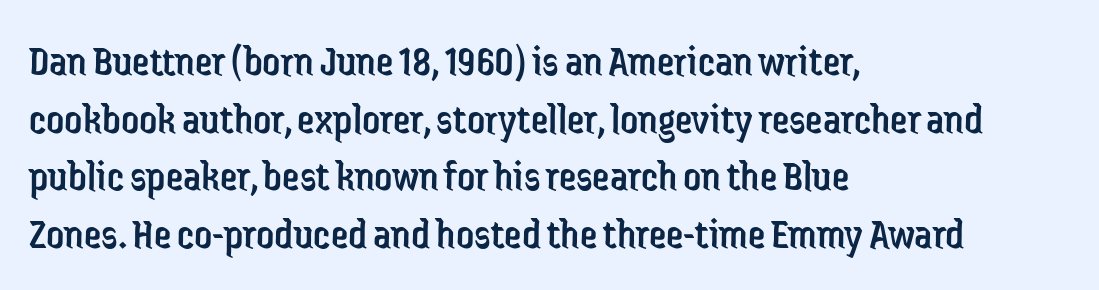
{"serif": "no", "italic": "no", "bold": "no", "weight": "regular", "width": "condensed", "stroke_contrast": "low", "x_height": "medium", "monospaced": "no", "underline": "no", "align": "left", "line_spacing": "normal", "line_spacing_ratio": 1.31, "letter_spacing": "normal", "letter_spacing_em": 0.0, "glyph_px": 44}
